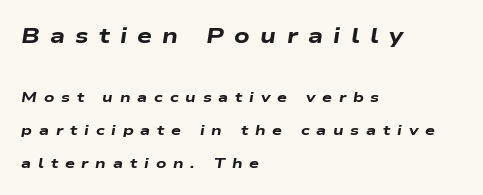
The image shows 21 px bold type, italic (leaning right); set left-aligned, loose line spacing (2.36x), unusually wide letter spacing (+0.49 em), not underlined; the first (top) block is 1.5x larger.
